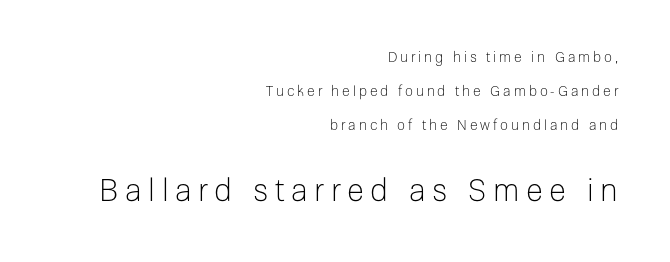
{"serif": "no", "italic": "no", "bold": "no", "weight": "light", "width": "normal", "stroke_contrast": "low", "x_height": "medium", "monospaced": "no", "underline": "no", "align": "right", "line_spacing": "loose", "line_spacing_ratio": 2.42, "letter_spacing": "wide", "letter_spacing_em": 0.21, "larger_block": "second", "size_ratio": 2.21, "glyph_px": 31}
